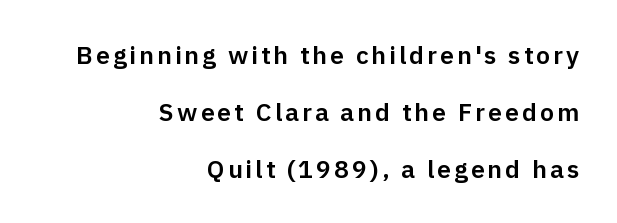
Q: Is the text italic (slanted)? A: No, it is upright.
Q: Is the text underlined? A: No.
Q: How is the paragraph aligned? A: Right-aligned.
Q: Is the spacing between lines tight, normal or loose? A: Loose.
